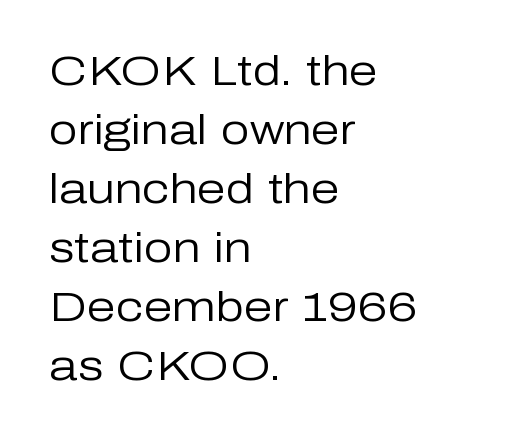
The image shows 41 px regular-weight sans-serif type, upright; set left-aligned, normal line spacing (1.44x), normal letter spacing, not underlined; low stroke contrast and a medium x-height.
